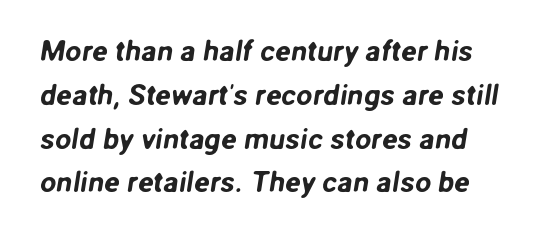
Tracking here is standard; glyphs follow each other at the usual distance. The rendering uses natural spacing where letterforms have individual widths. The area under the type is left untouched. Horizontal bands of white between lines are of average thickness.
